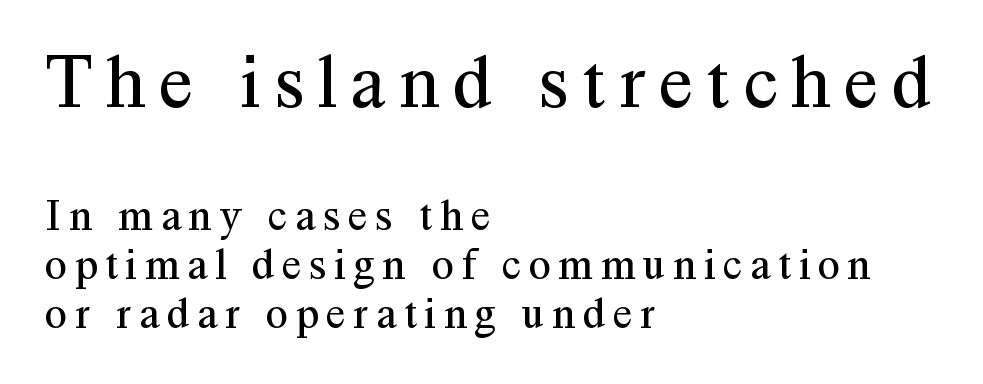
The image shows 79 px regular-weight serif type, upright; set left-aligned, tight line spacing (1.09x), not underlined; the first (top) block is 1.76x larger; medium stroke contrast and a medium x-height.
